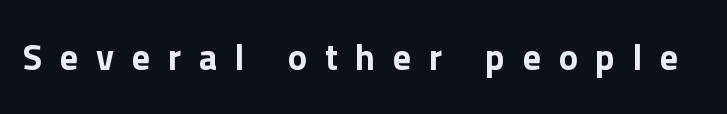
It's the straight-up-and-down kind of type. Looks like regular typesetting: each glyph gets only the width it needs. A sans-serif font was chosen for this passage. The letterforms stand isolated, each surrounded by extra space. Underlining? Definitely not there.
